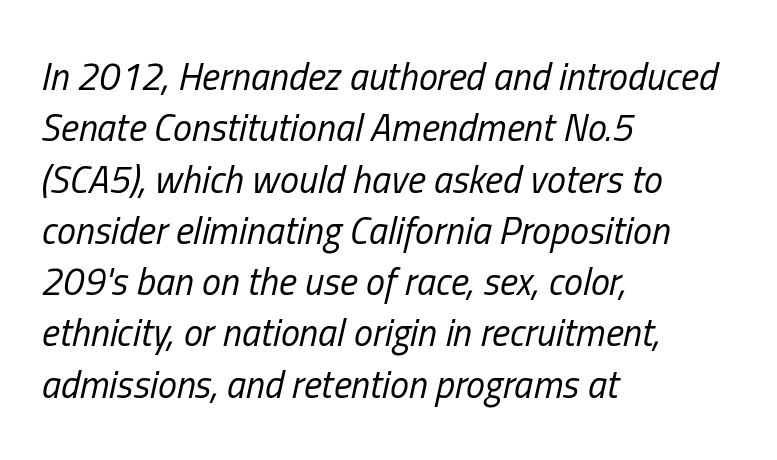
Letter spacing: default. Compared with a typical body face, this is equally light or lighter still. The space between consecutive lines is moderate. Yep, that's italic — everything's leaning.
